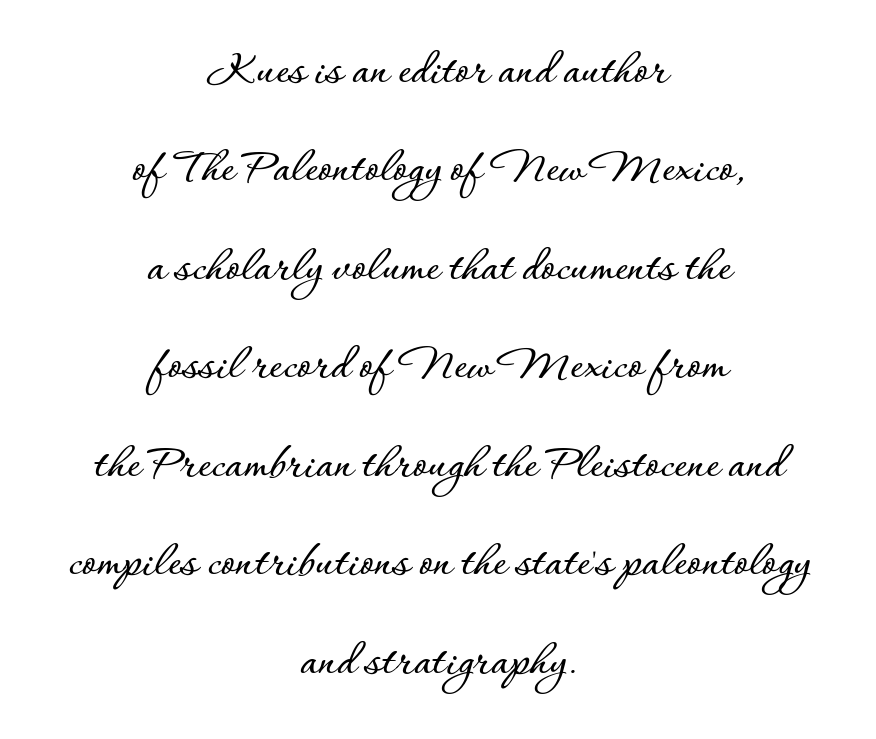
Q: Is the text italic (slanted)? A: Yes.
Q: Is the text underlined? A: No.
Q: How is the paragraph aligned? A: Centered.
Q: Is the spacing between letters normal or unusually wide? A: Normal.
Q: Is the spacing between lines tight, normal or loose? A: Loose.
Q: Width (condensed, normal, or wide)? A: Normal.
Q: Stroke contrast? A: Low.
Q: x-height? A: Small.
Q: Monospaced? A: No.
